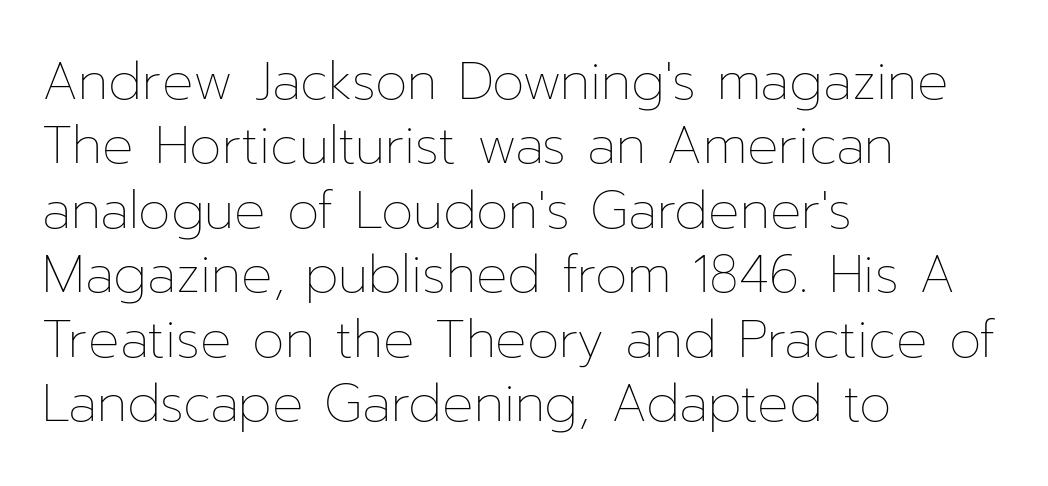
Q: Is the text bold? A: No.
Q: Is the text italic (slanted)? A: No, it is upright.
Q: Is the text underlined? A: No.
Q: How is the paragraph aligned? A: Left-aligned.
Q: Is the spacing between letters normal or unusually wide? A: Normal.
Q: Width (condensed, normal, or wide)? A: Normal.
Q: Stroke contrast? A: Low.
Q: x-height? A: Medium.
Q: Monospaced? A: No.
